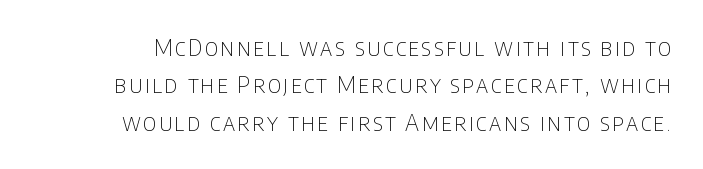
Q: Is the text bold? A: No.
Q: Is the text italic (slanted)? A: No, it is upright.
Q: Is the text underlined? A: No.
Q: Is the spacing between lines tight, normal or loose? A: Normal.
